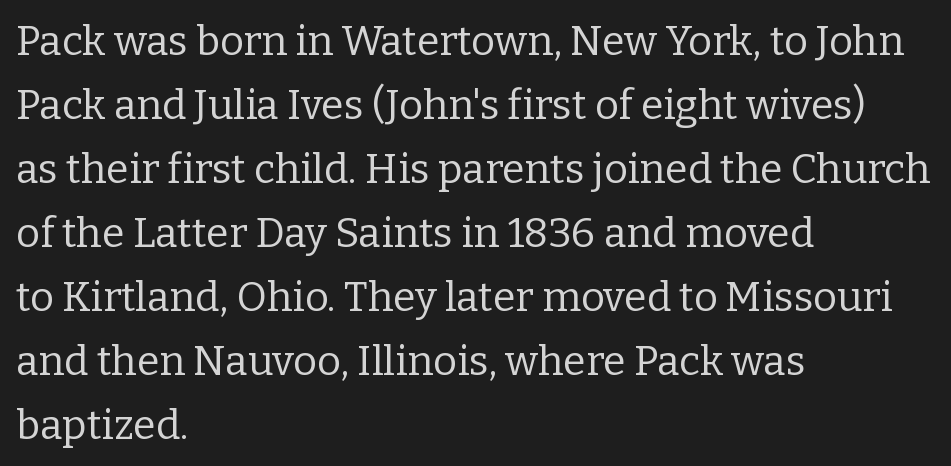
Q: Is the text bold? A: No.
Q: Is the text italic (slanted)? A: No, it is upright.
Q: Is the typeface a serif or a sans-serif typeface? A: Serif.
Q: Is the text underlined? A: No.
Q: How is the paragraph aligned? A: Left-aligned.
Q: Is the spacing between letters normal or unusually wide? A: Normal.
Q: Is the spacing between lines tight, normal or loose? A: Normal.
Q: Width (condensed, normal, or wide)? A: Normal.
Q: Stroke contrast? A: Low.
Q: x-height? A: Medium.
Q: Monospaced? A: No.
